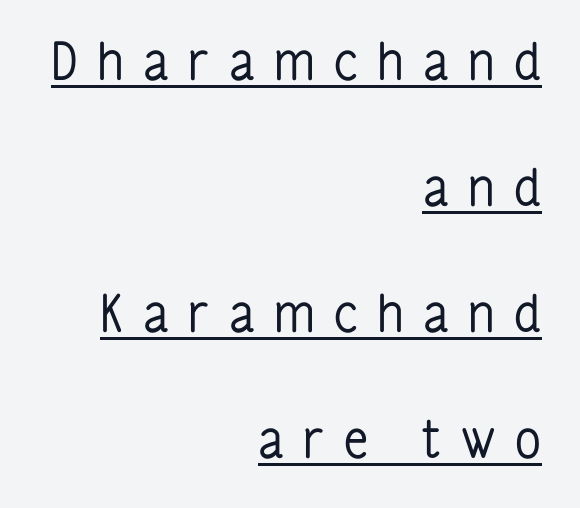
The image shows 51 px regular-weight, condensed sans-serif type, upright; set right-aligned, loose line spacing (2.47x), unusually wide letter spacing (+0.38 em), underlined; low stroke contrast and a medium x-height.
